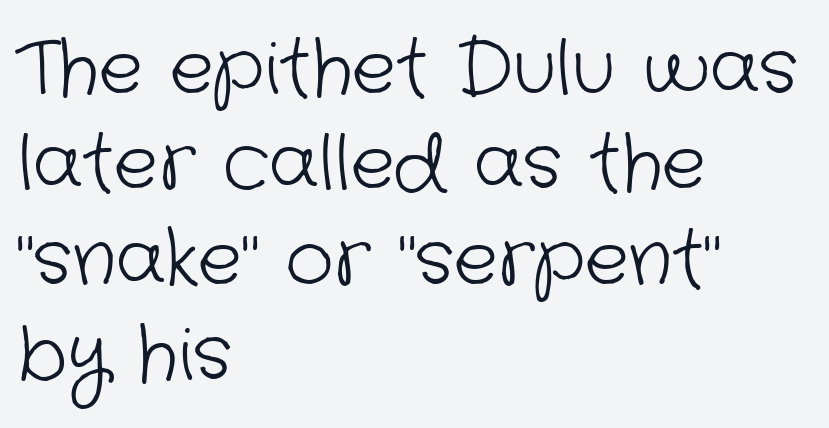
The image shows 74 px light sans-serif type; set left-aligned, normal line spacing (1.29x), normal letter spacing, not underlined; low stroke contrast and a medium x-height.
